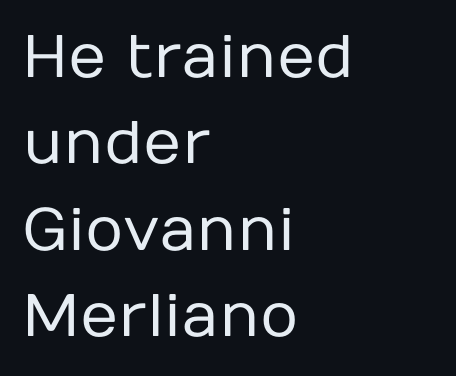
The passage shown is not bold in any degree. I'd call this a sans setting — the letters go barefoot. Notice how descenders clear the ascenders below comfortably — that's standard leading. Line starts are locked; line ends wander. The face used here is rendered with its standard letterfit.
